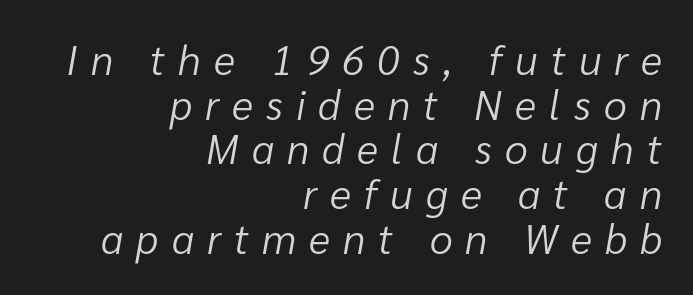
{"italic": "yes", "lean": "right", "slant_degrees": 10, "bold": "no", "weight": "light", "width": "normal", "stroke_contrast": "low", "x_height": "medium", "monospaced": "no", "underline": "no", "align": "right", "line_spacing": "tight", "line_spacing_ratio": 1.09, "letter_spacing": "wide", "letter_spacing_em": 0.32, "glyph_px": 41}
